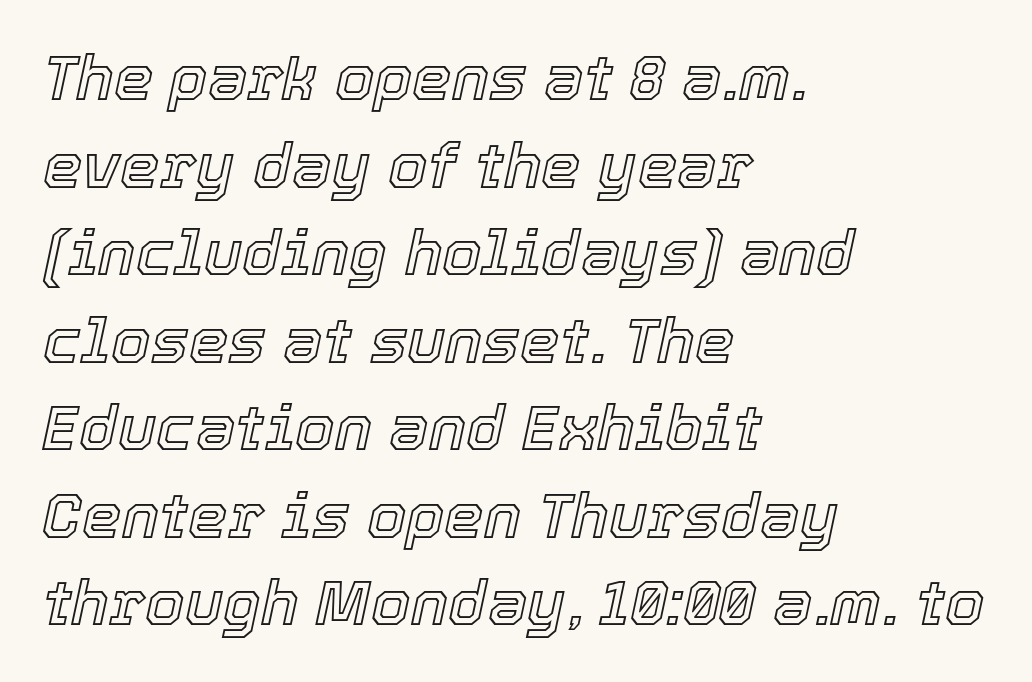
The font's italic variant was chosen for this text. Line spacing here is normal. These lines are set flush left with a ragged right edge. Between one letter and the next there's only the usual sliver of space. The string is rendered with underlining switched off. Varying glyph widths throughout — classic text-font behaviour.
